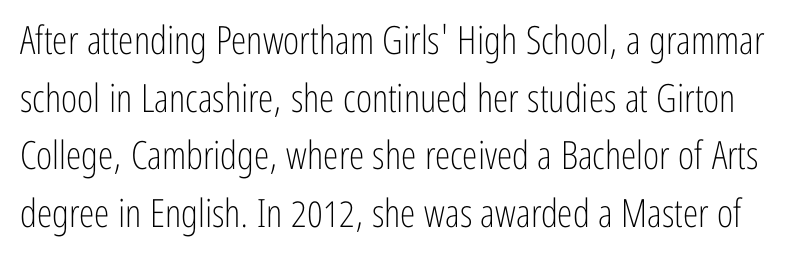
{"serif": "no", "italic": "no", "bold": "no", "weight": "light", "width": "condensed", "stroke_contrast": "low", "x_height": "medium", "monospaced": "no", "underline": "no", "line_spacing": "normal", "line_spacing_ratio": 1.48, "letter_spacing": "normal", "letter_spacing_em": 0.0, "glyph_px": 39}
